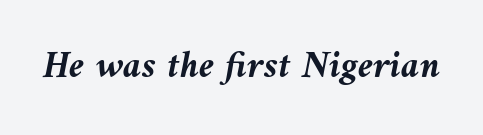
{"italic": "yes", "lean": "left", "slant_degrees": 9, "bold": "yes", "weight": "semibold", "width": "normal", "stroke_contrast": "medium", "x_height": "medium", "monospaced": "no", "underline": "no", "letter_spacing": "normal", "letter_spacing_em": 0.0, "glyph_px": 39}
